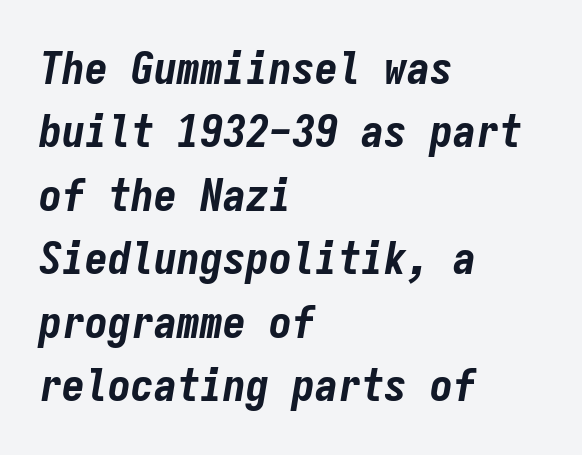
The image shows 46 px bold, condensed type, italic (leaning right), monospaced; set left-aligned, normal line spacing (1.38x), normal letter spacing, not underlined; low stroke contrast and a medium x-height.
